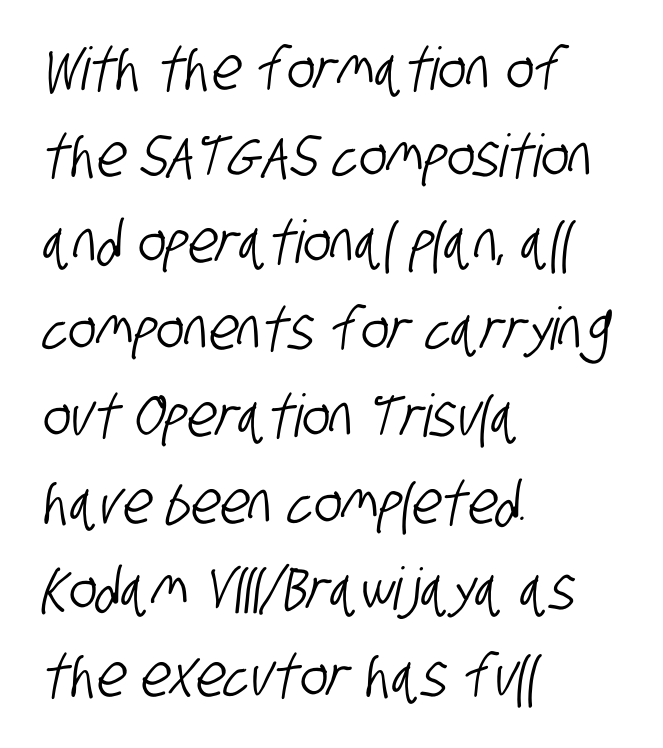
The image shows 59 px condensed sans-serif type; set left-aligned, normal line spacing (1.47x), normal letter spacing, not underlined; low stroke contrast and a large x-height.
